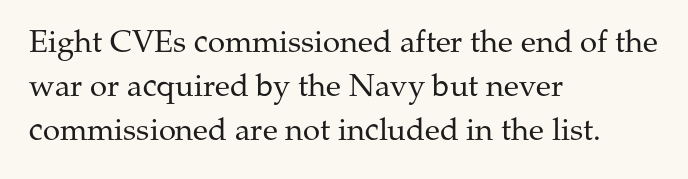
These lines are rendered in a variable-pitch font. Type without underlining. Left-aligned paragraph, ragged on the right. The space between consecutive lines is moderate. These glyphs show unthickened strokes, regular width or finer. Here the glyphs are tracked normally, forming tight word shapes.
